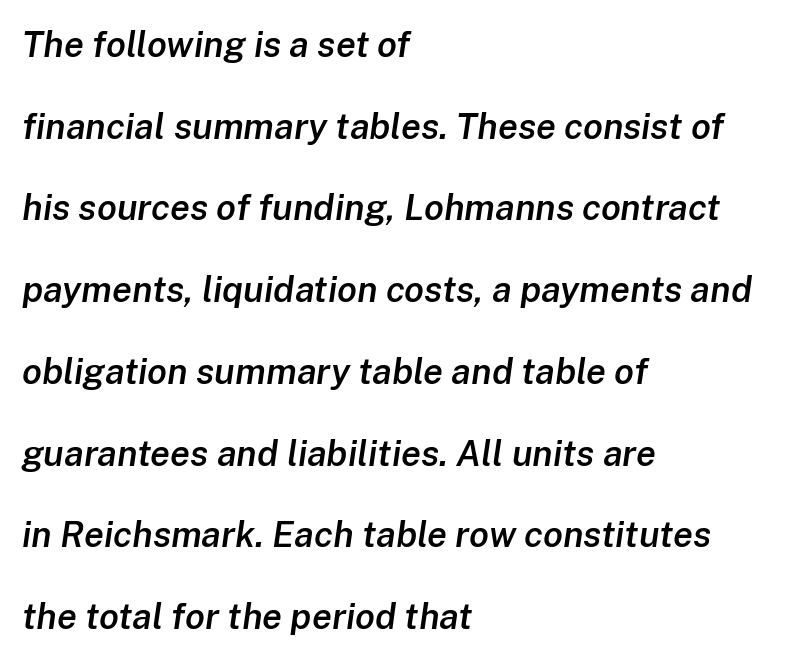
{"italic": "yes", "lean": "right", "slant_degrees": 8, "bold": "semi", "weight": "semibold", "width": "normal", "stroke_contrast": "low", "x_height": "medium", "monospaced": "no", "underline": "no", "align": "left", "line_spacing": "loose", "line_spacing_ratio": 2.27, "letter_spacing": "normal", "letter_spacing_em": 0.0, "glyph_px": 36}
